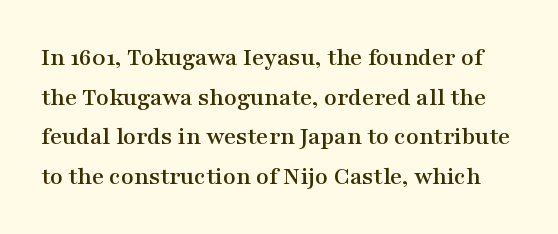
Q: Is the text italic (slanted)? A: No, it is upright.
Q: Is the text underlined? A: No.
Q: Is the spacing between letters normal or unusually wide? A: Normal.
Q: Is the spacing between lines tight, normal or loose? A: Normal.
